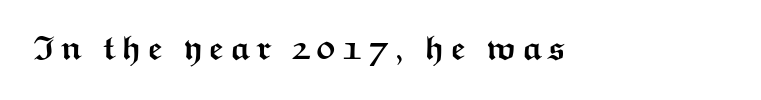
Look at the bottom of the vertical strokes: they stop flat, with no serifs. If you drew a line through each stem, it would be perfectly vertical. Emphasis by weight is at full strength: bold. Each row of text sits above clean, open space.
